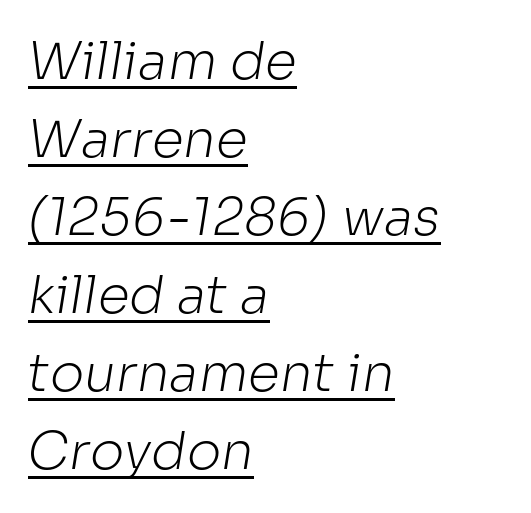
The image shows 52 px light sans-serif type; set left-aligned, normal line spacing (1.5x), normal letter spacing, underlined; low stroke contrast and a medium x-height.
